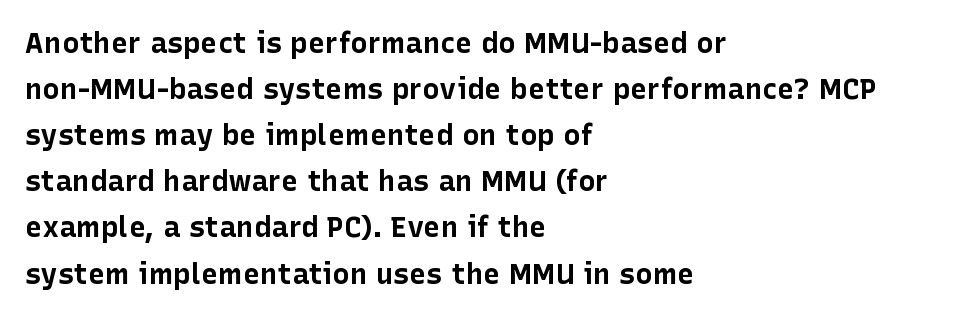
{"serif": "no", "italic": "no", "bold": "yes", "weight": "bold", "width": "normal", "stroke_contrast": "low", "x_height": "medium", "monospaced": "no", "underline": "no", "align": "left", "line_spacing": "normal", "line_spacing_ratio": 1.59, "letter_spacing": "normal", "letter_spacing_em": 0.0, "glyph_px": 29}
